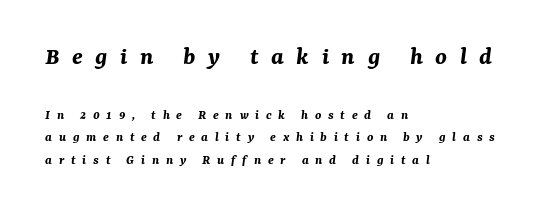
The image shows 26 px bold type, italic (leaning right); set left-aligned, normal line spacing (1.61x), unusually wide letter spacing (+0.48 em), not underlined; the first (top) block is 1.86x larger.
